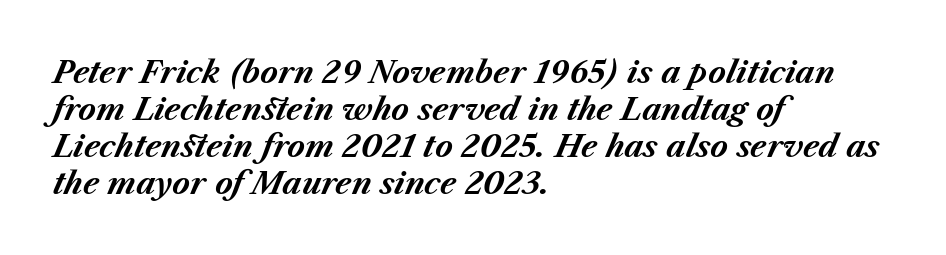
Is this a fixed-width face? No — the glyphs have proportional, varying widths. Pretty heavy lettering here — definitely bold. Check the space under the baseline: it is left empty. Observe the lean: these are italic letterforms. The rendering keeps characters at their native spacing. Alignment: flush left.
